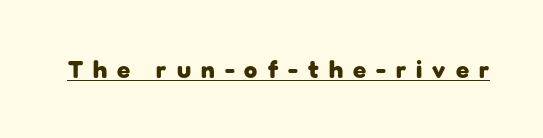
Q: Is the text bold? A: Yes.
Q: Is the text italic (slanted)? A: No, it is upright.
Q: Is the text underlined? A: Yes.
Q: Is the spacing between letters normal or unusually wide? A: Unusually wide.
